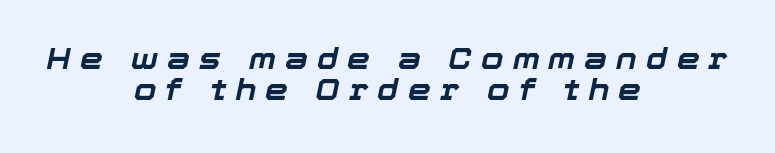
I'd describe the lettering as bold — thick and assertive. There's an unmistakable incline to the writing here. Here the designer chose a conventional face with non-uniform glyph widths. These lines stack symmetrically, like a column narrowing and widening about its center. The string is rendered with underlining switched off.
